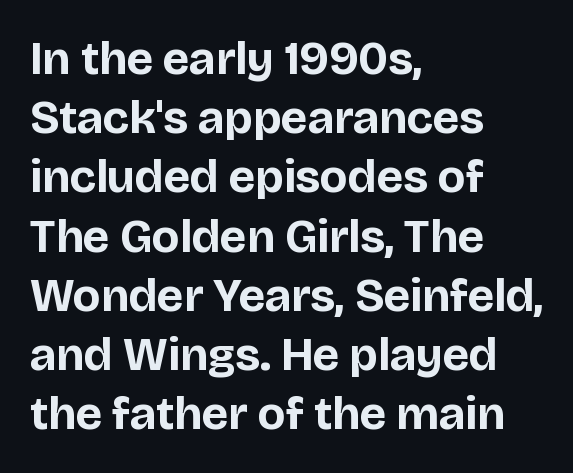
When letters stand straight like this, we call the style roman or upright. How heavy is the stroke? Heavy — this is a bold. Varying glyph widths throughout — classic text-font behaviour. Unmarked baselines from the first word to the last. The compositor pushed each line to the left boundary. The lines sit at an ordinary, default distance from one another.
